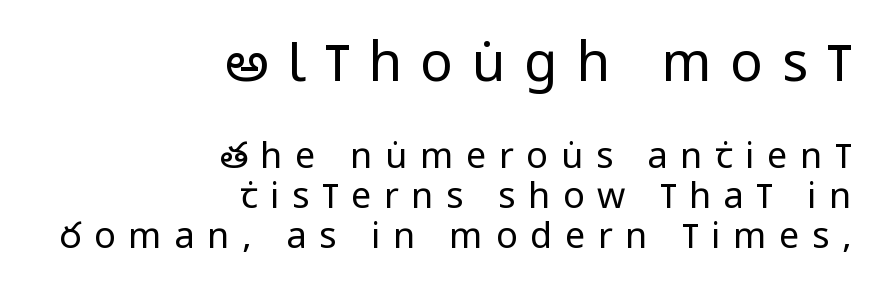
Italic: no, the glyphs are upright roman. Honestly, there is no underline to notice here at all. Compared with typical body copy, the letter spacing here is much looser. Font category for this specimen: sans-serif.
